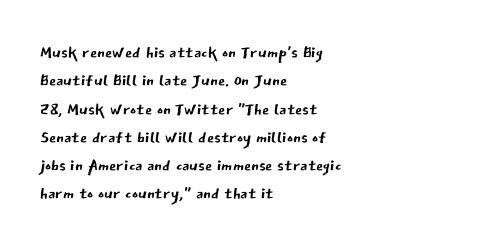
Nobody touched the tracking dial on this one. Visually the block forms a straight wall on the left and a jagged coastline on the right. Posture: upright roman. Beneath every word, the page is bare.
